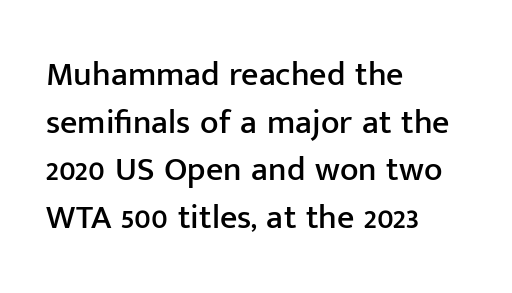
The image shows 34 px sans-serif type, upright; set left-aligned, normal line spacing (1.4x), normal letter spacing, not underlined; low stroke contrast and a medium x-height.
